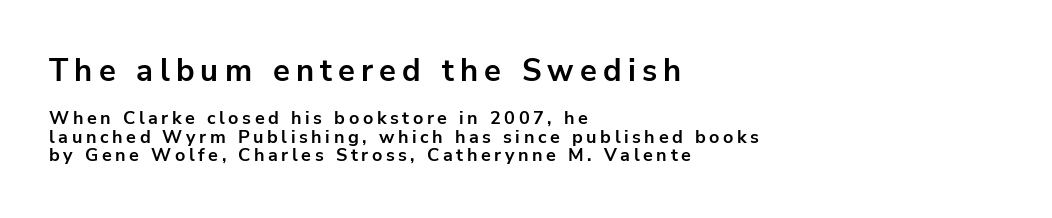
The rendering inserts visible extra space after every character. Each letter keeps its own natural width here, so spacing adapts to shape. Does the type have serifs? No, each stem ends abruptly. The space directly below the letters is spotless. Cramped leading.
